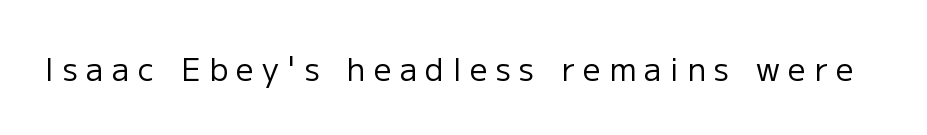
The image shows 31 px regular-weight sans-serif type, upright; set unusually wide letter spacing (+0.28 em), not underlined; low stroke contrast and a medium x-height.
